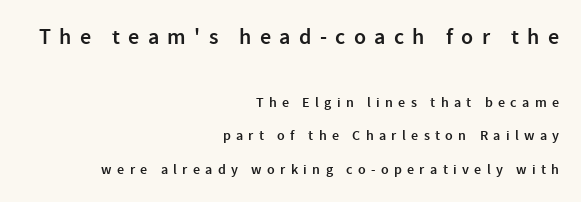
{"italic": "no", "bold": "semi", "underline": "no", "align": "right", "line_spacing": "loose", "line_spacing_ratio": 2.41, "letter_spacing": "wide", "letter_spacing_em": 0.38, "larger_block": "first", "size_ratio": 1.57, "glyph_px": 22}
